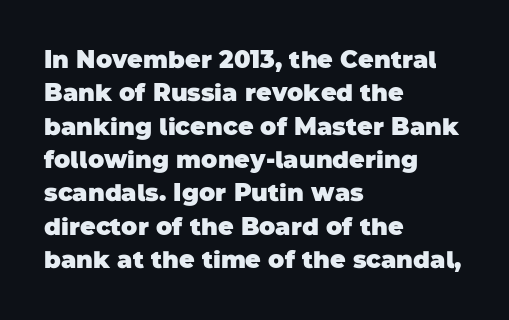
The ragged edge is on the right, which tells us the setting is flush left. Words appear dense and cohesive because spacing is normal. Honestly, there is no underline to notice here at all. Honestly, the row spacing looks completely unremarkable. These words are printed bold, with thick strokes throughout.
